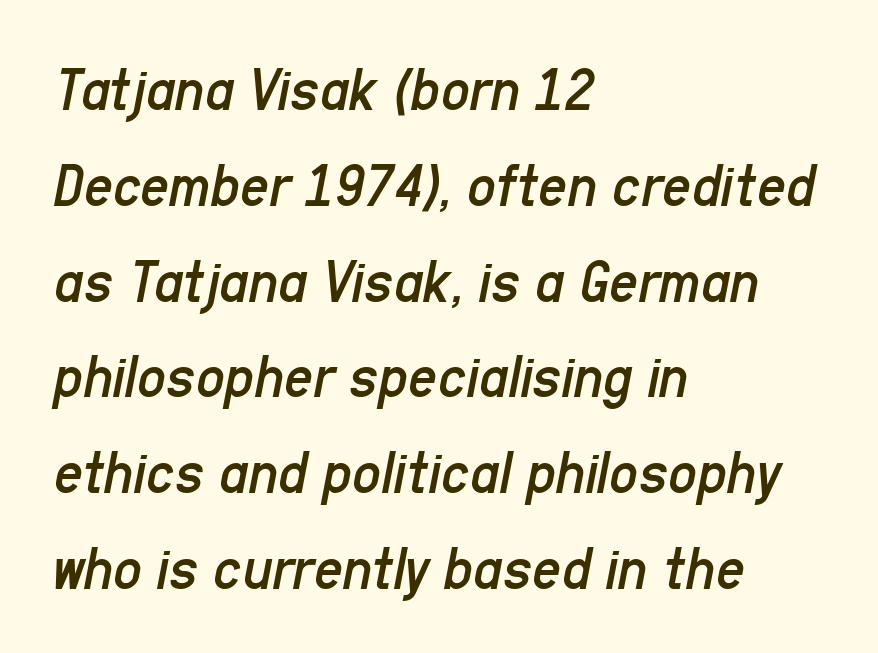
Q: Is the text bold? A: No.
Q: Is the text italic (slanted)? A: Yes, it leans right by about 11 degrees.
Q: Is the text underlined? A: No.
Q: How is the paragraph aligned? A: Left-aligned.
Q: Is the spacing between letters normal or unusually wide? A: Normal.
Q: Is the spacing between lines tight, normal or loose? A: Normal.
Q: Width (condensed, normal, or wide)? A: Condensed.
Q: Stroke contrast? A: Low.
Q: x-height? A: Medium.
Q: Monospaced? A: No.
